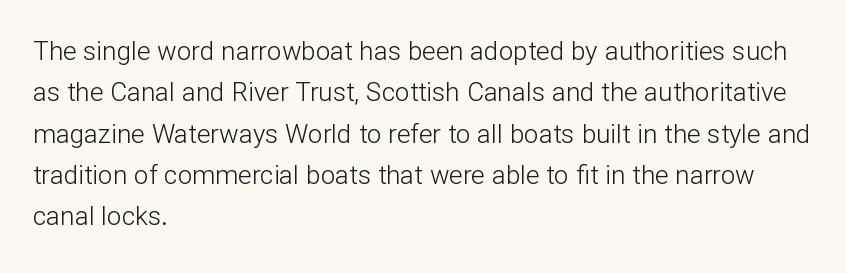
The image shows 26 px text type, upright; set left-aligned, normal line spacing (1.59x), normal letter spacing, not underlined.
